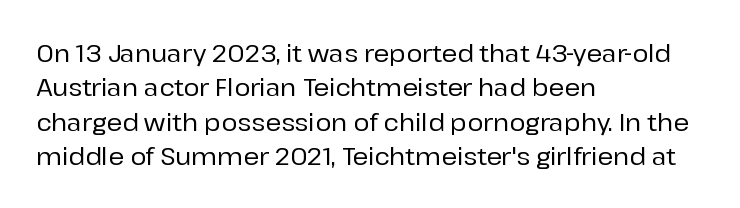
Q: Is the text italic (slanted)? A: No, it is upright.
Q: Is the text underlined? A: No.
Q: How is the paragraph aligned? A: Left-aligned.
Q: Is the spacing between letters normal or unusually wide? A: Normal.
Q: Is the spacing between lines tight, normal or loose? A: Normal.
